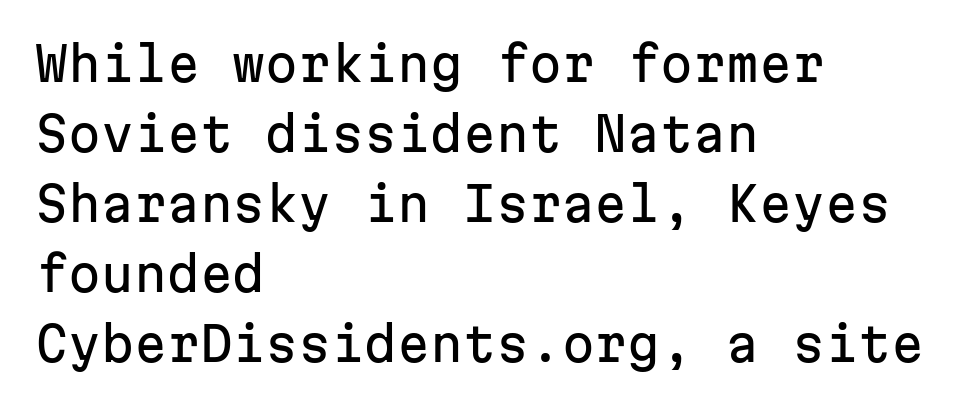
Unlike a traditional serif, this face leaves its strokes unadorned. Default kerning and tracking; the words read as compact shapes. Monospaced: the letters line up in strict vertical columns. A normal amount of white space separates one row of letters from the next.
